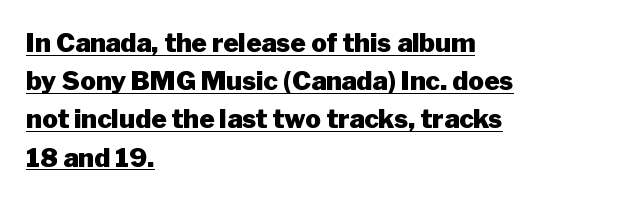
Q: Is the text bold? A: Yes.
Q: Is the text italic (slanted)? A: No, it is upright.
Q: Is the text underlined? A: Yes.
Q: How is the paragraph aligned? A: Left-aligned.
Q: Is the spacing between letters normal or unusually wide? A: Normal.
Q: Is the spacing between lines tight, normal or loose? A: Normal.
